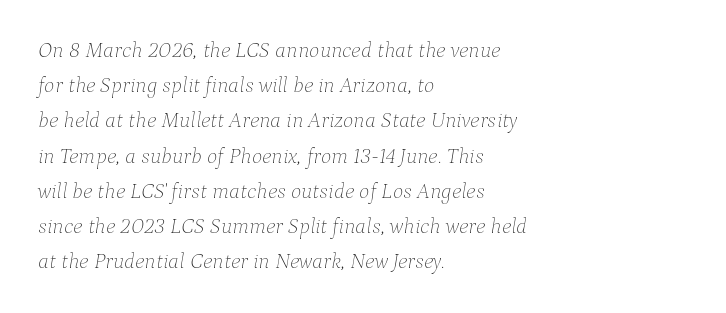
Q: Is the text bold? A: No.
Q: Is the text italic (slanted)? A: Yes, it leans right by about 9 degrees.
Q: Is the text underlined? A: No.
Q: How is the paragraph aligned? A: Left-aligned.
Q: Is the spacing between letters normal or unusually wide? A: Normal.
Q: Is the spacing between lines tight, normal or loose? A: Normal.
